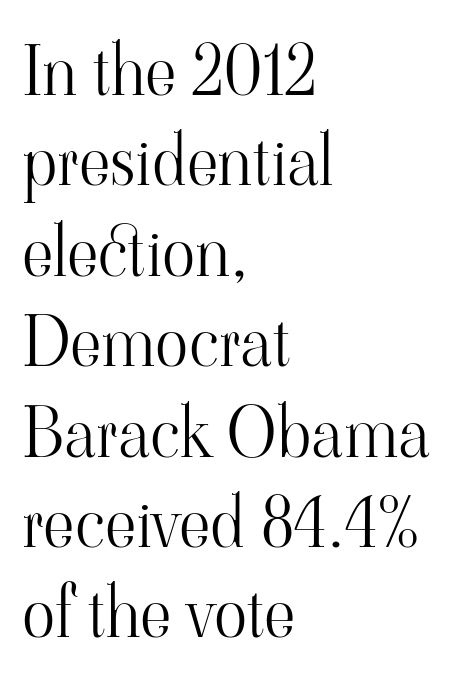
Words float on clear page, feet unadorned. The typesetting does not lean heavy: it is not bold. Visually the block forms a straight wall on the left and a jagged coastline on the right. The vertical gap from one line to the next is medium. Note the varied advance widths — an 'i' is clearly narrower than an 'm'.
